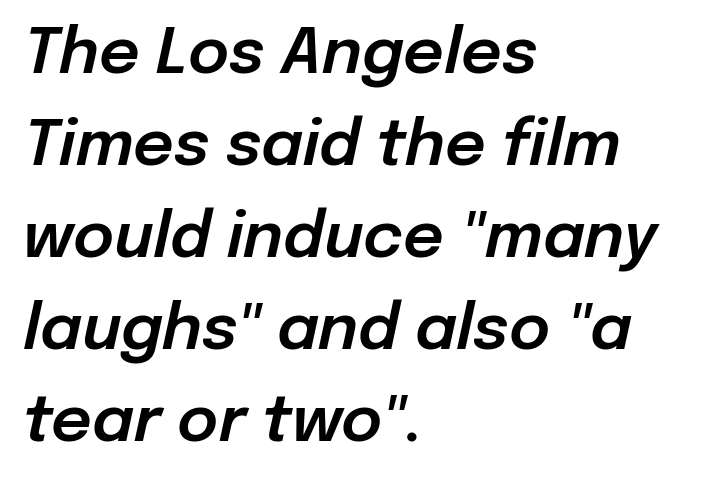
Q: Is the text italic (slanted)? A: Yes, it leans right by about 12 degrees.
Q: Is the text underlined? A: No.
Q: How is the paragraph aligned? A: Left-aligned.
Q: Is the spacing between letters normal or unusually wide? A: Normal.
Q: Is the spacing between lines tight, normal or loose? A: Normal.
Q: Width (condensed, normal, or wide)? A: Normal.
Q: Stroke contrast? A: Low.
Q: x-height? A: Medium.
Q: Monospaced? A: No.
